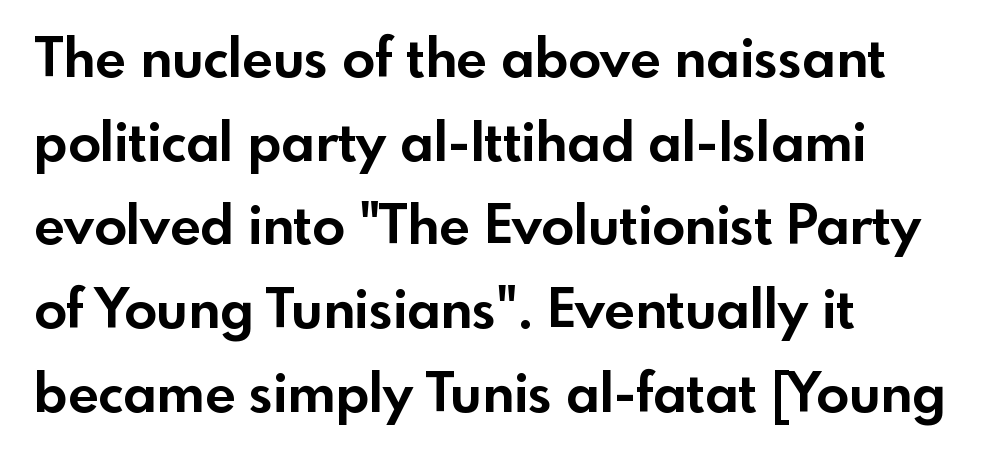
Descenders hang freely into open space. Style check: upright. A full-strength bold gives these letters their thick strokes. Examine the stroke ends and you'll find no serifs.
